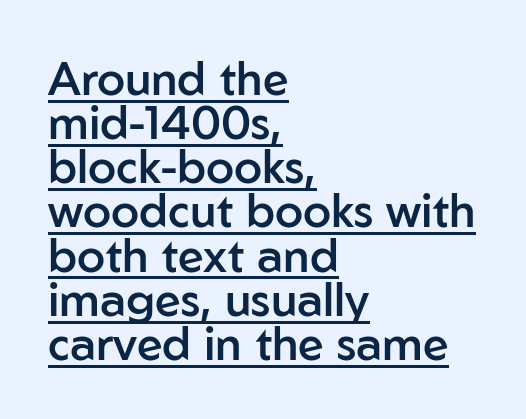
{"serif": "no", "italic": "no", "bold": "semi", "weight": "semibold", "width": "normal", "stroke_contrast": "low", "x_height": "medium", "monospaced": "no", "underline": "yes", "align": "left", "line_spacing": "tight", "line_spacing_ratio": 0.96, "letter_spacing": "normal", "letter_spacing_em": 0.0, "glyph_px": 46}
